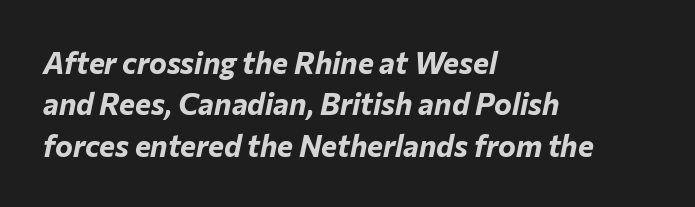
{"italic": "yes", "lean": "right", "slant_degrees": 12, "bold": "yes", "weight": "bold", "width": "normal", "stroke_contrast": "low", "x_height": "medium", "monospaced": "no", "underline": "no", "align": "left", "line_spacing": "normal", "line_spacing_ratio": 1.38, "letter_spacing": "normal", "letter_spacing_em": 0.0, "glyph_px": 30}
